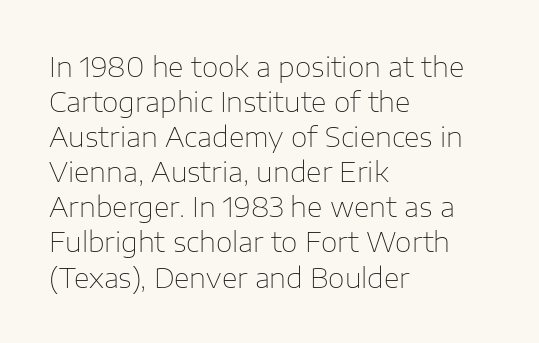
{"italic": "no", "bold": "no", "underline": "no", "align": "left", "line_spacing": "normal", "line_spacing_ratio": 1.3, "letter_spacing": "normal", "letter_spacing_em": 0.0, "glyph_px": 27}
